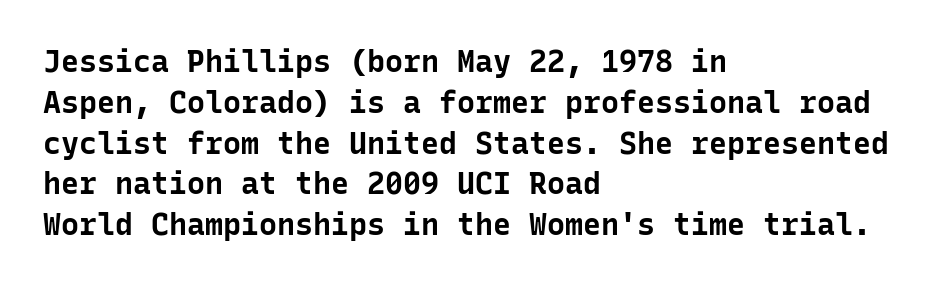
The space between consecutive lines is moderate. The face used here is a sans, in the tradition of grotesques and geometrics. The passage shown is not underscored anywhere. The rendering anchors every line to the left-hand side. A typesetter would call this monospace, since all characters share one set width. Set as a true bold cut, around the 700 mark.
